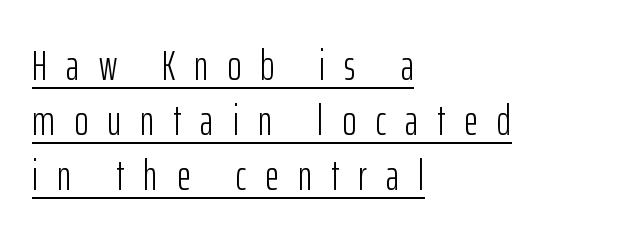
The lines in this sample share a left origin and differ only in where they stop. Interline gaps are of average width in this sample. The sample's only ornament is a line tracing under the words. Think of a printed novel: that variable character pitch is what you see here.
